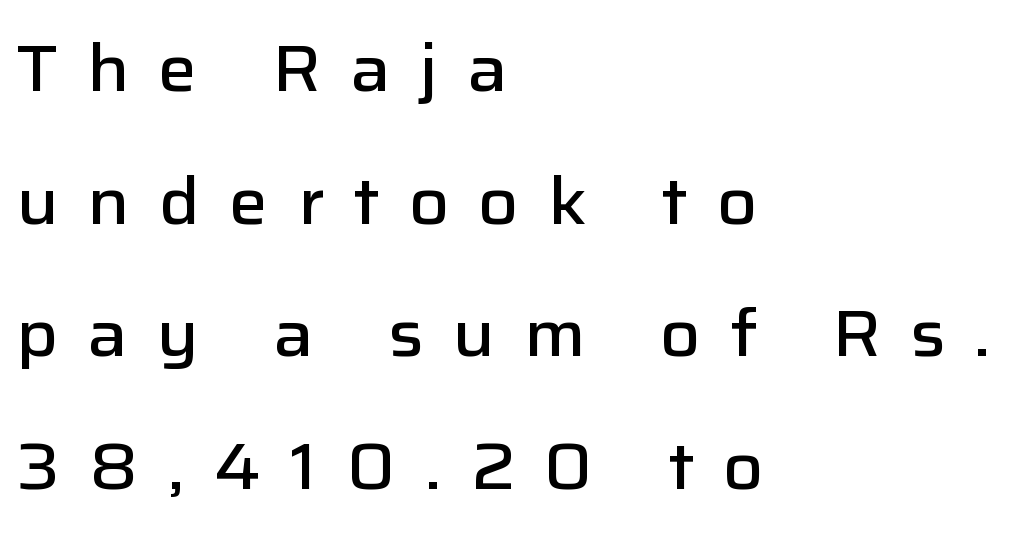
The image shows 66 px semibold sans-serif type, upright; set left-aligned, loose line spacing (2.01x), unusually wide letter spacing (+0.44 em), not underlined; low stroke contrast and a medium x-height.
